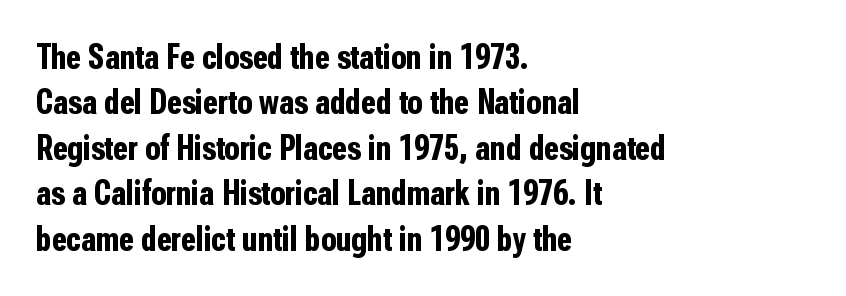
The image shows 35 px bold, condensed sans-serif type, upright; set left-aligned, normal line spacing (1.3x), normal letter spacing, not underlined; low stroke contrast and a medium x-height.
